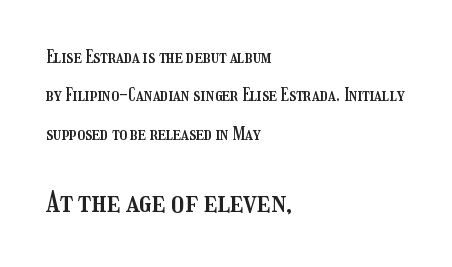
The image shows 29 px condensed type, upright; set left-aligned, loose line spacing (2.26x), normal letter spacing, not underlined; the second (bottom) block is 1.71x larger; medium stroke contrast and a medium x-height.
